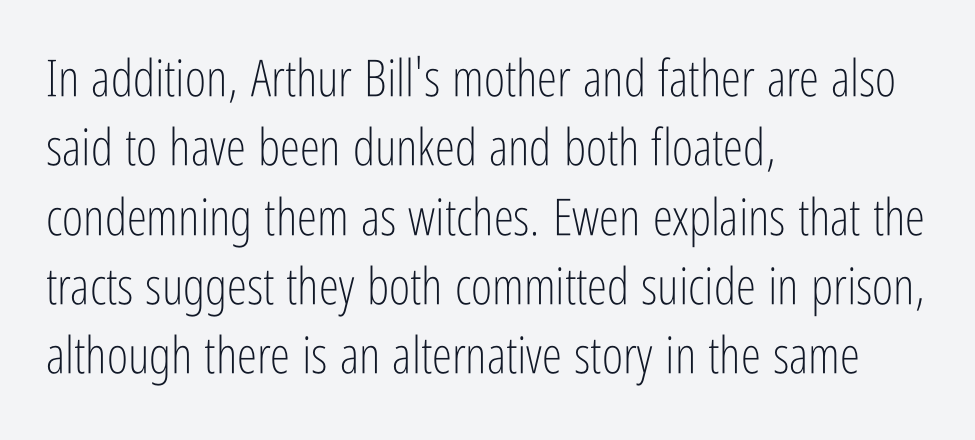
The image shows 51 px light, condensed sans-serif type, upright; set left-aligned, normal line spacing (1.36x), normal letter spacing, not underlined; low stroke contrast and a medium x-height.
